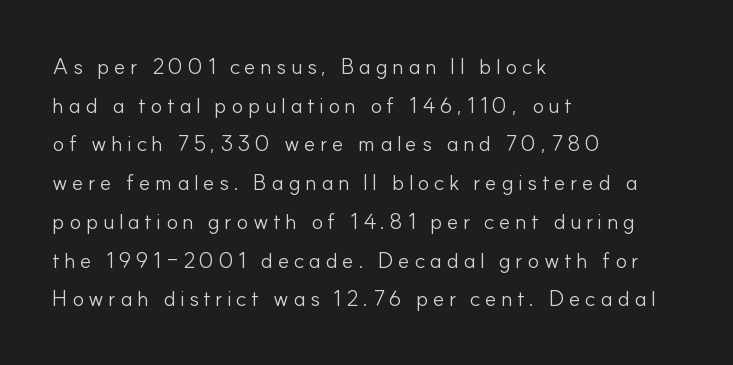
Q: Is the text bold? A: No.
Q: Is the text italic (slanted)? A: No, it is upright.
Q: Is the text underlined? A: No.
Q: How is the paragraph aligned? A: Left-aligned.
Q: Is the spacing between letters normal or unusually wide? A: Unusually wide.
